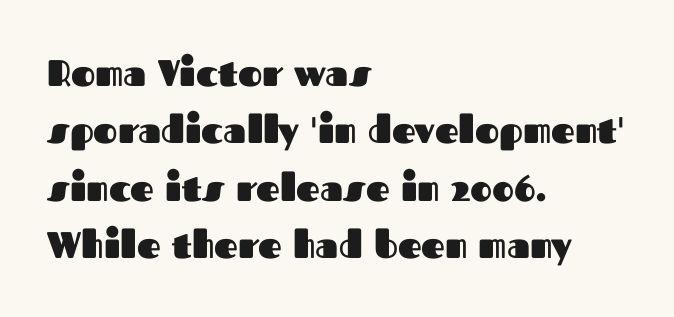
The image shows 37 px heavy sans-serif type, upright; set left-aligned, normal line spacing (1.55x), normal letter spacing, not underlined; medium stroke contrast and a medium x-height.
